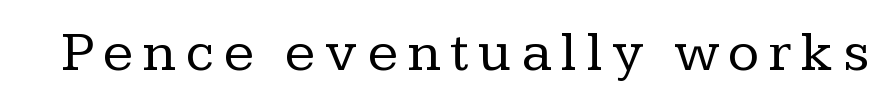
Q: Is the text bold? A: No.
Q: Is the text italic (slanted)? A: No, it is upright.
Q: Is the typeface a serif or a sans-serif typeface? A: Serif.
Q: Is the text underlined? A: No.
Q: Width (condensed, normal, or wide)? A: Normal.
Q: Stroke contrast? A: Low.
Q: x-height? A: Medium.
Q: Monospaced? A: No.
